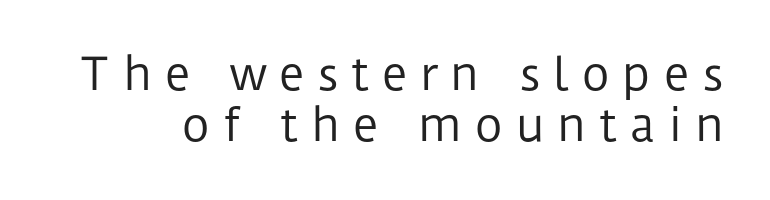
Do the characters align in a grid? No, the font is proportional. No word sits above an underline. Every character sits straight up, as roman type does. Short note: letters widely spaced. I'd call this a sans setting — the letters go barefoot. Weight: in the light-to-regular range.
